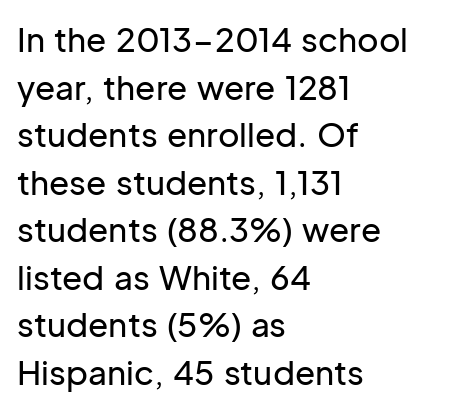
Leading: standard. Line beginnings align vertically; line endings do not. Spacing verdict: proportional, widths tailored to each character. It's the straight-up-and-down kind of type.
